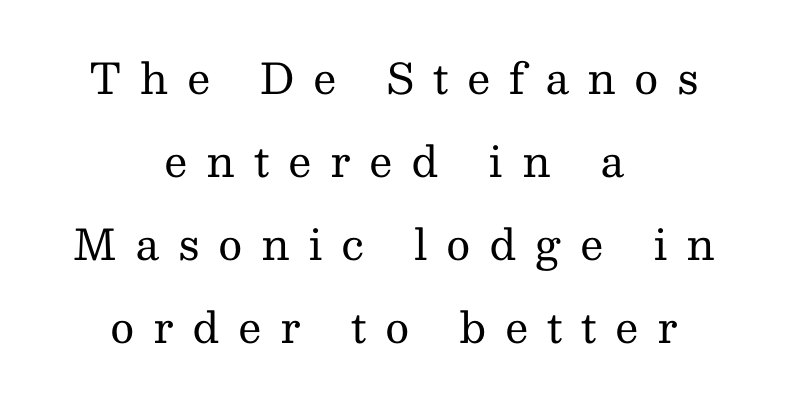
{"serif": "yes", "italic": "no", "bold": "no", "weight": "regular", "width": "normal", "stroke_contrast": "medium", "x_height": "medium", "monospaced": "no", "underline": "no", "align": "center", "line_spacing": "loose", "line_spacing_ratio": 1.98, "letter_spacing": "wide", "letter_spacing_em": 0.44, "glyph_px": 42}
